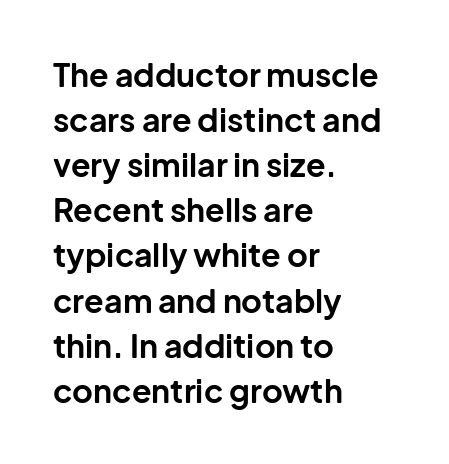
The letters advance in unequal steps, a hallmark of proportional type. In CSS terms this would be text-align: left. Words appear dense and cohesive because spacing is normal. A typesetter would label this face a sans. Descenders hang freely into open space.
